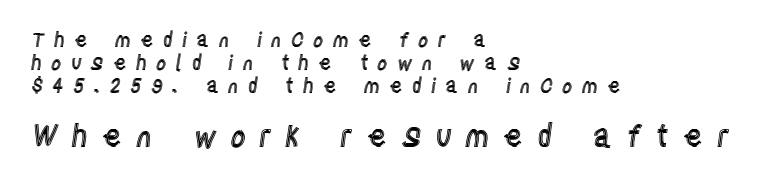
Q: Is the text italic (slanted)? A: Yes.
Q: Is the text underlined? A: No.
Q: How is the paragraph aligned? A: Left-aligned.
Q: Is the spacing between letters normal or unusually wide? A: Unusually wide.
Q: Is the spacing between lines tight, normal or loose? A: Tight.
Q: Which block of text is set in a larger size, the first (top) or the second (bottom)? A: The second (bottom) one.
Q: Width (condensed, normal, or wide)? A: Condensed.
Q: x-height? A: Large.
Q: Monospaced? A: No.
